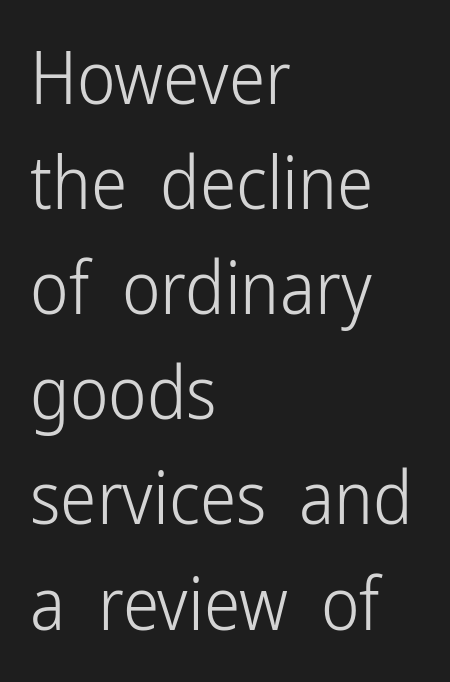
{"serif": "no", "italic": "no", "bold": "no", "weight": "light", "width": "condensed", "stroke_contrast": "low", "x_height": "medium", "monospaced": "no", "underline": "no", "align": "left", "line_spacing": "normal", "line_spacing_ratio": 1.44, "letter_spacing": "normal", "letter_spacing_em": 0.0, "glyph_px": 73}
